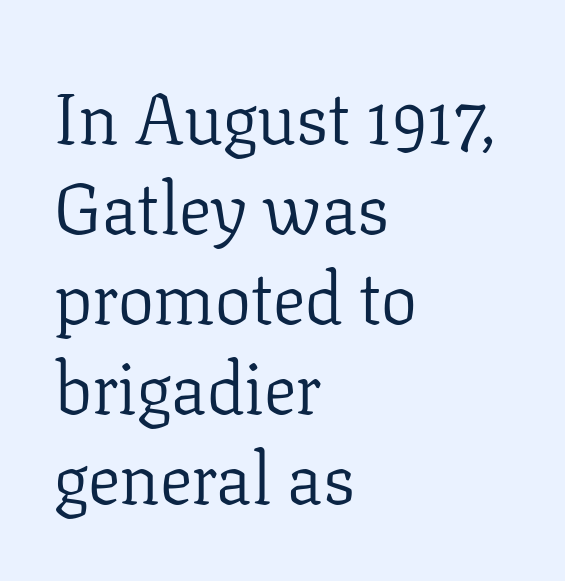
{"serif": "yes", "italic": "no", "bold": "no", "weight": "light", "width": "normal", "stroke_contrast": "low", "x_height": "medium", "monospaced": "no", "underline": "no", "align": "left", "line_spacing": "normal", "line_spacing_ratio": 1.25, "letter_spacing": "normal", "letter_spacing_em": 0.0, "glyph_px": 72}
